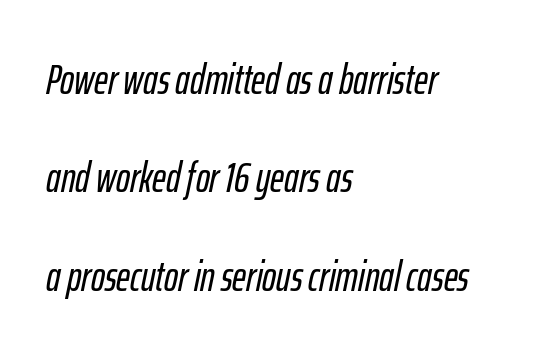
The image shows 42 px condensed type, italic (leaning right); set left-aligned, loose line spacing (2.34x), normal letter spacing, not underlined; low stroke contrast and a medium x-height.
